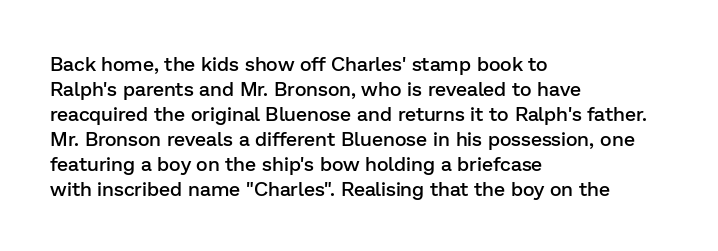
Q: Is the text bold? A: Semi-bold.
Q: Is the text italic (slanted)? A: No, it is upright.
Q: Is the text underlined? A: No.
Q: How is the paragraph aligned? A: Left-aligned.
Q: Is the spacing between letters normal or unusually wide? A: Normal.
Q: Is the spacing between lines tight, normal or loose? A: Normal.
